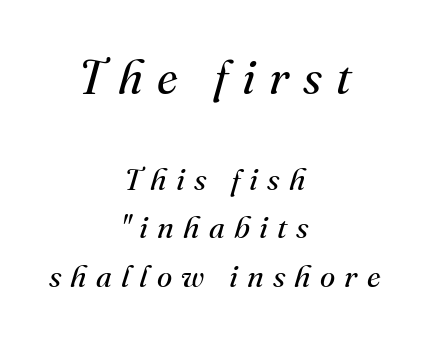
Q: Is the text bold? A: No.
Q: Is the text italic (slanted)? A: Yes, it leans right by about 16 degrees.
Q: Is the typeface a serif or a sans-serif typeface? A: Serif.
Q: Is the text underlined? A: No.
Q: How is the paragraph aligned? A: Centered.
Q: Is the spacing between letters normal or unusually wide? A: Unusually wide.
Q: Is the spacing between lines tight, normal or loose? A: Normal.
Q: Which block of text is set in a larger size, the first (top) or the second (bottom)? A: The first (top) one.
Q: Width (condensed, normal, or wide)? A: Normal.
Q: Stroke contrast? A: Medium.
Q: x-height? A: Small.
Q: Monospaced? A: No.
